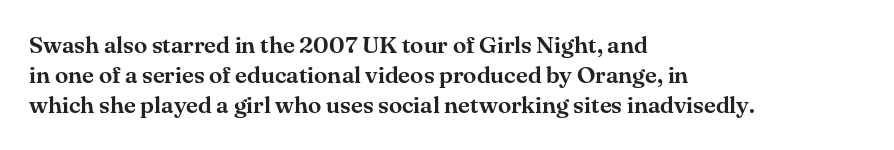
{"italic": "no", "underline": "no", "align": "left", "line_spacing": "normal", "line_spacing_ratio": 1.26, "letter_spacing": "normal", "letter_spacing_em": 0.0, "glyph_px": 24}
